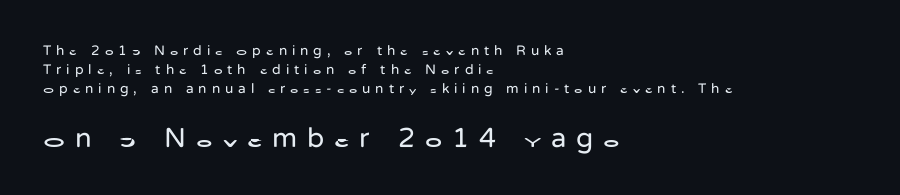
In CSS terms this would be text-align: left. The space directly below the letters is spotless. Regarding leading, the lines here are spaced in the standard way. This layout puts the modest block above and the oversized block below. Stem width sits at or under what a default text font uses. The font family rendered here belongs to the sans-serif group.
